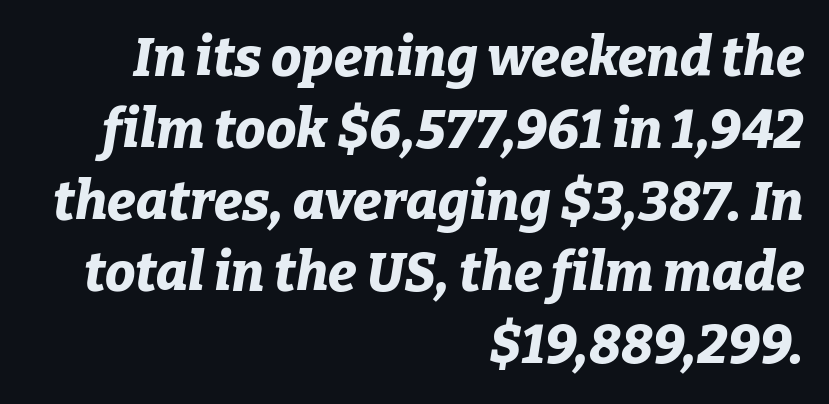
Reading down the block, your eye finds every line finishing at a fixed right position. This is oblique type, the kind used for emphasis or titles. These lines sit exactly where default settings would place them. Here the designer chose a conventional face with non-uniform glyph widths.
